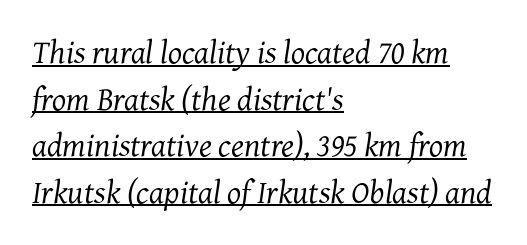
{"serif": "yes", "italic": "yes", "lean": "right", "slant_degrees": 7, "bold": "no", "weight": "regular", "width": "normal", "stroke_contrast": "medium", "x_height": "medium", "monospaced": "no", "underline": "yes", "align": "left", "line_spacing": "normal", "line_spacing_ratio": 1.41, "letter_spacing": "normal", "letter_spacing_em": 0.0, "glyph_px": 33}
